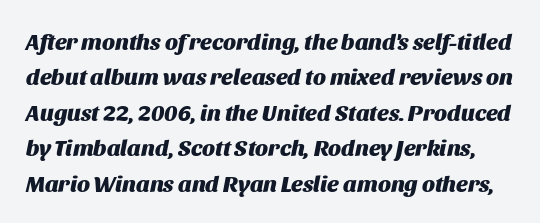
The image shows 23 px bold type, italic (leaning right); set normal line spacing (1.54x), normal letter spacing, not underlined.
